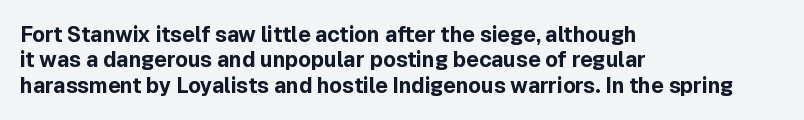
Q: Is the text bold? A: Yes.
Q: Is the text italic (slanted)? A: No, it is upright.
Q: Is the text underlined? A: No.
Q: How is the paragraph aligned? A: Left-aligned.
Q: Is the spacing between letters normal or unusually wide? A: Normal.
